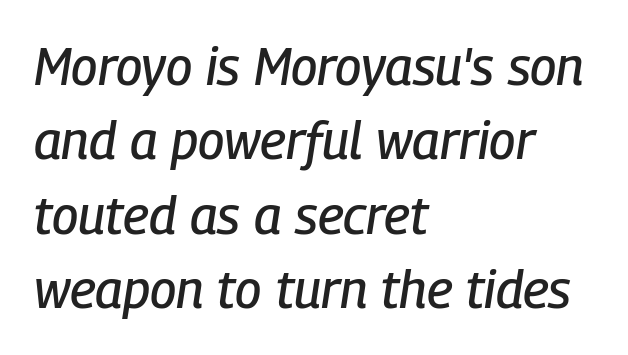
Each letter keeps its own natural width here, so spacing adapts to shape. You can tell it's italic because the verticals aren't actually vertical. Reading down the column, the eye jumps a familiar distance to each next line. Casual observation: everything's shoved over to the left. Anything drawn beneath the words? Only blank space. Tracking value appears to be zero — textbook default spacing.
